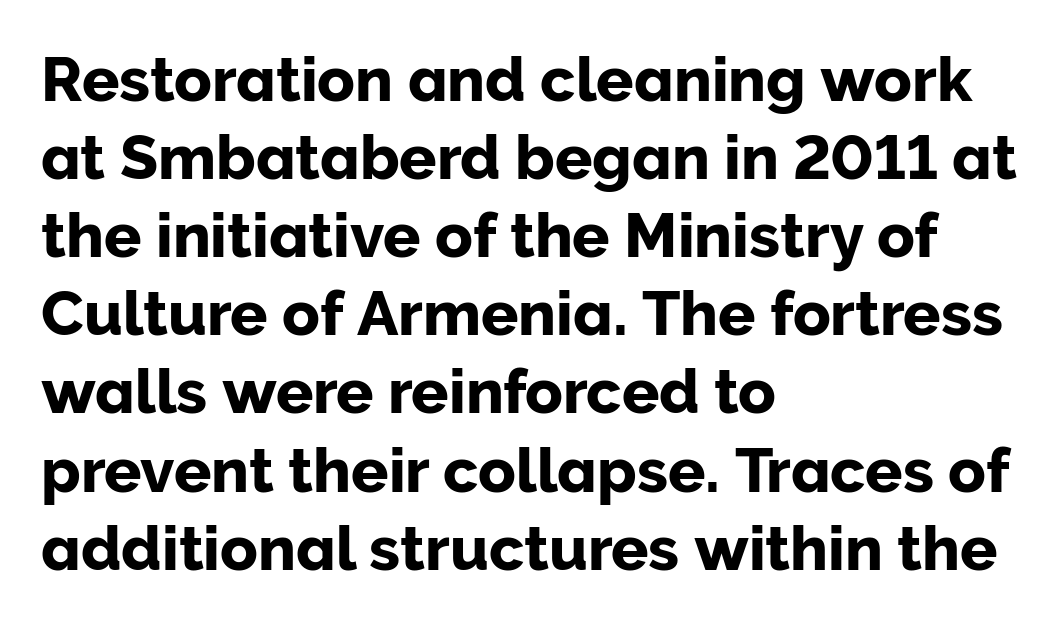
Q: Is the text italic (slanted)? A: No, it is upright.
Q: Is the typeface a serif or a sans-serif typeface? A: Sans-serif.
Q: Is the text underlined? A: No.
Q: How is the paragraph aligned? A: Left-aligned.
Q: Is the spacing between letters normal or unusually wide? A: Normal.
Q: Is the spacing between lines tight, normal or loose? A: Normal.
Q: Width (condensed, normal, or wide)? A: Normal.
Q: Stroke contrast? A: Low.
Q: x-height? A: Medium.
Q: Monospaced? A: No.
